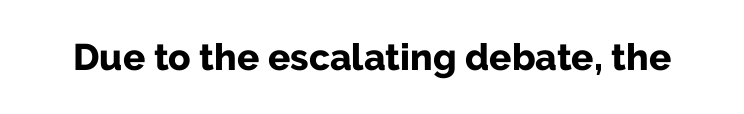
A typesetter would call this zero additional tracking. The zone under the glyphs is completely vacant. The designer went with a sans here, leaving each stem footless. Here the designer chose a conventional face with non-uniform glyph widths. Do the letters lean? They stand straight.
